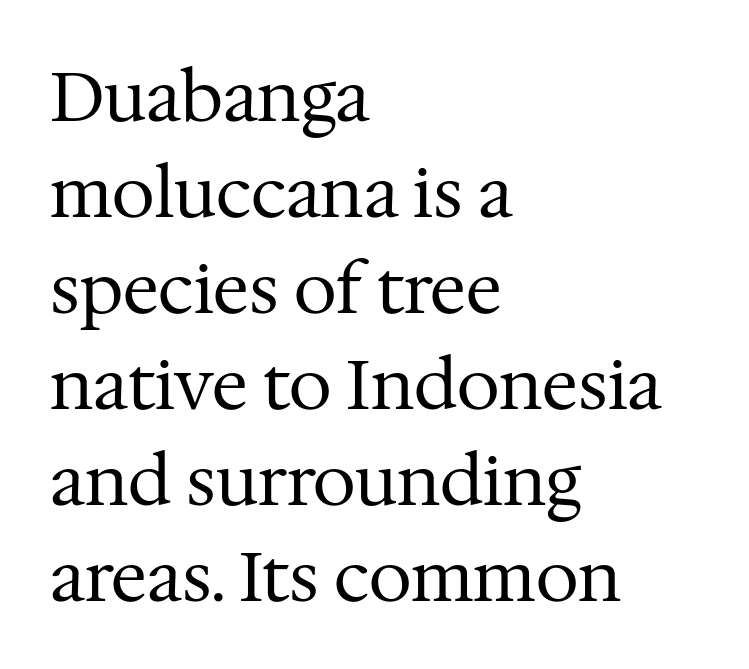
{"serif": "yes", "italic": "no", "bold": "no", "weight": "regular", "width": "normal", "stroke_contrast": "medium", "x_height": "medium", "monospaced": "no", "underline": "no", "align": "left", "line_spacing": "normal", "line_spacing_ratio": 1.39, "letter_spacing": "normal", "letter_spacing_em": 0.0, "glyph_px": 69}
